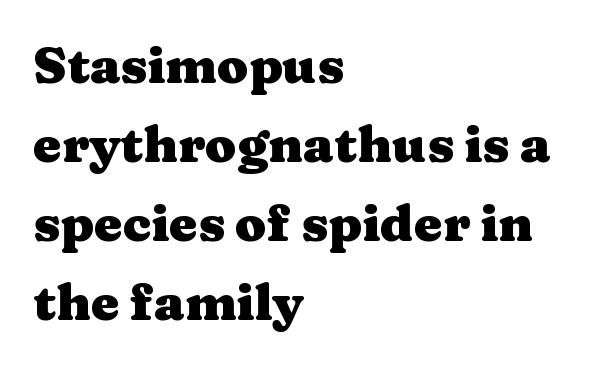
Q: Is the text bold? A: Yes.
Q: Is the text italic (slanted)? A: No, it is upright.
Q: Is the typeface a serif or a sans-serif typeface? A: Serif.
Q: Is the text underlined? A: No.
Q: How is the paragraph aligned? A: Left-aligned.
Q: Is the spacing between letters normal or unusually wide? A: Normal.
Q: Is the spacing between lines tight, normal or loose? A: Normal.
Q: Width (condensed, normal, or wide)? A: Wide.
Q: Stroke contrast? A: Medium.
Q: x-height? A: Medium.
Q: Monospaced? A: No.
